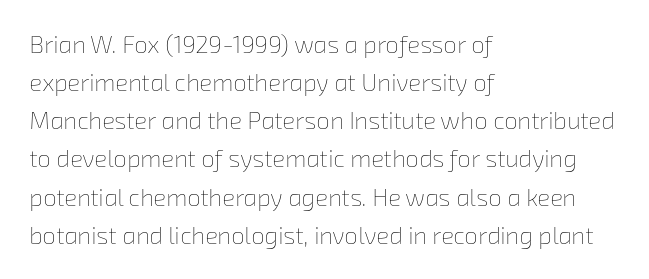
{"bold": "no", "underline": "no", "align": "left", "line_spacing": "normal", "line_spacing_ratio": 1.59, "letter_spacing": "normal", "letter_spacing_em": 0.0, "glyph_px": 24}
